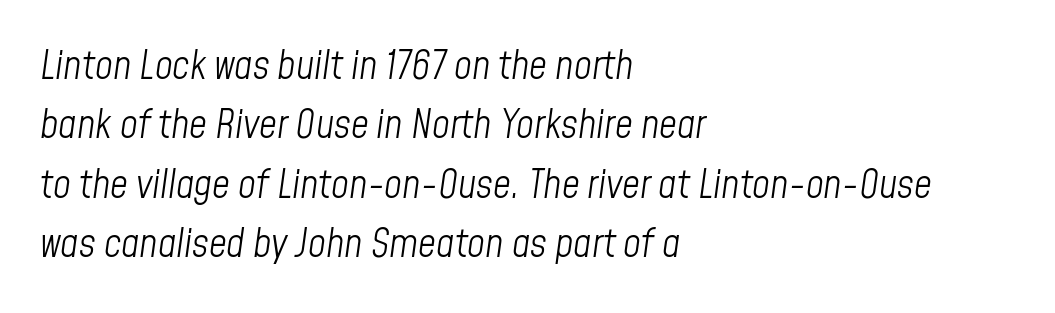
{"italic": "yes", "lean": "right", "slant_degrees": 8, "bold": "no", "weight": "light", "width": "condensed", "stroke_contrast": "low", "x_height": "medium", "monospaced": "no", "underline": "no", "align": "left", "line_spacing": "normal", "line_spacing_ratio": 1.52, "letter_spacing": "normal", "letter_spacing_em": 0.0, "glyph_px": 39}
